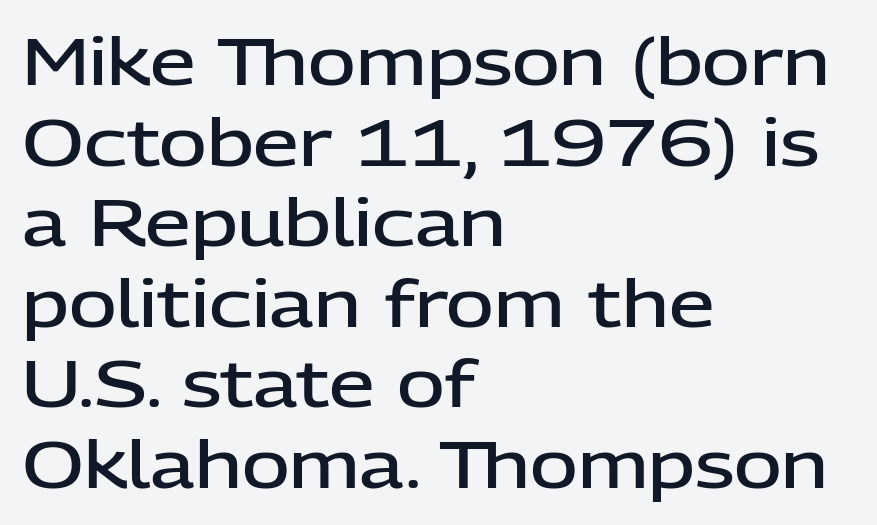
{"serif": "no", "italic": "no", "bold": "semi", "weight": "semibold", "width": "normal", "stroke_contrast": "low", "x_height": "medium", "monospaced": "no", "underline": "no", "align": "left", "line_spacing_ratio": 1.24, "letter_spacing": "normal", "letter_spacing_em": 0.0, "glyph_px": 65}
